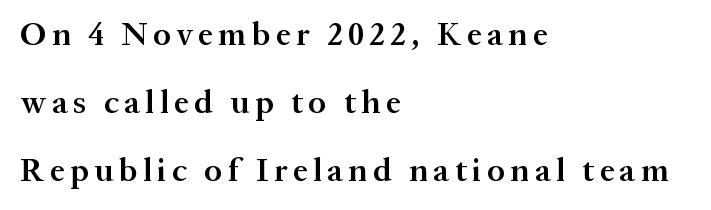
{"serif": "yes", "italic": "no", "bold": "semi", "weight": "semibold", "width": "normal", "stroke_contrast": "medium", "x_height": "medium", "monospaced": "no", "underline": "no", "align": "left", "line_spacing": "loose", "line_spacing_ratio": 2.06, "glyph_px": 33}
